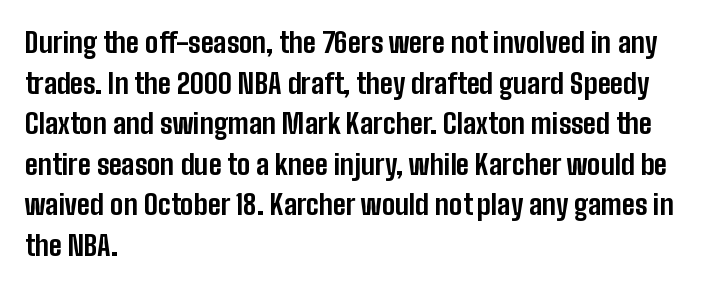
The image shows 28 px bold, condensed sans-serif type, upright; set left-aligned, normal line spacing (1.45x), normal letter spacing, not underlined; low stroke contrast and a medium x-height.
